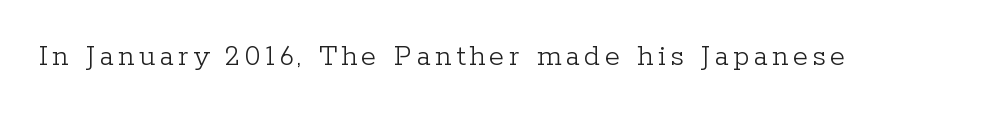
{"serif": "yes", "italic": "no", "bold": "no", "weight": "light", "width": "normal", "stroke_contrast": "low", "x_height": "medium", "monospaced": "no", "underline": "no", "glyph_px": 31}
